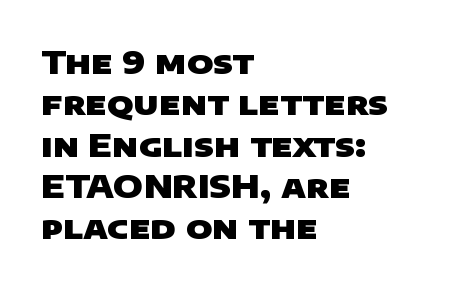
The font family rendered here belongs to the sans-serif group. Where is the straight margin? On the left. These lines are rendered in a variable-pitch font. Does the leading feel generous? No, just average.
